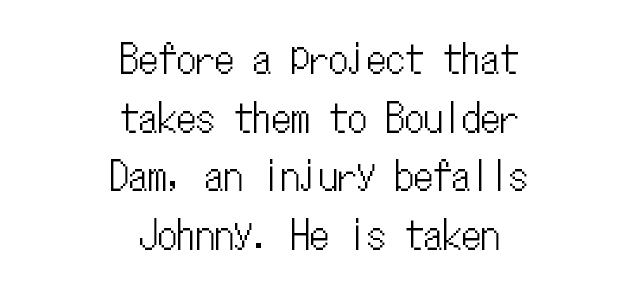
How would I describe the line gaps? Plain and ordinary. These lines are centered, leaving both edges ragged. The horizontal fit of the characters is conventional and even. Every character here occupies the same horizontal width, giving the sample a typewriter-like rhythm. The typography opts for an upright posture over an oblique one.
